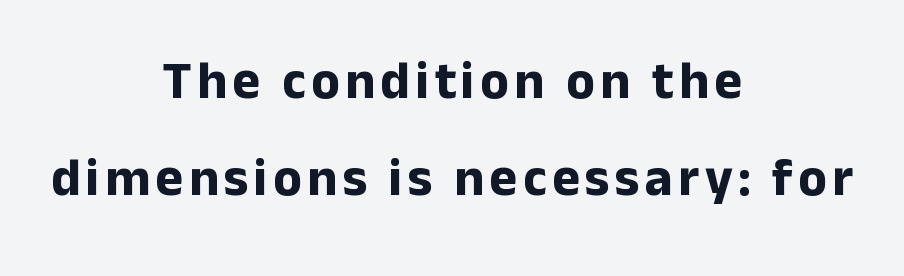
Q: Is the text bold? A: Yes.
Q: Is the text italic (slanted)? A: No, it is upright.
Q: Is the typeface a serif or a sans-serif typeface? A: Sans-serif.
Q: Is the text underlined? A: No.
Q: How is the paragraph aligned? A: Centered.
Q: Width (condensed, normal, or wide)? A: Normal.
Q: Stroke contrast? A: Low.
Q: x-height? A: Medium.
Q: Monospaced? A: No.
